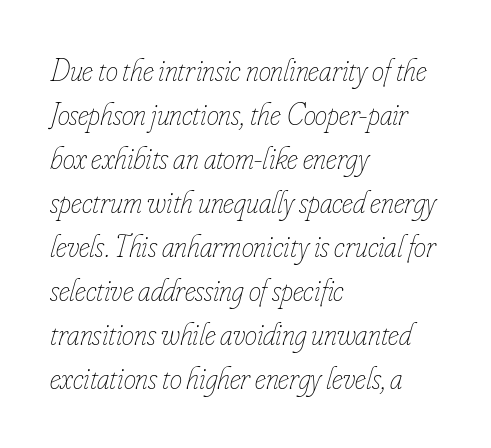
The image shows 31 px thin, condensed type, italic (leaning right); set left-aligned, normal line spacing (1.42x), normal letter spacing, not underlined; low stroke contrast and a small x-height.
